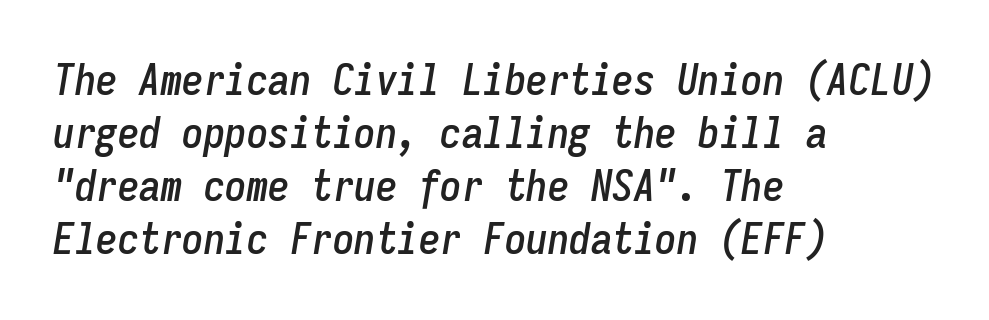
Q: Is the text italic (slanted)? A: Yes, it leans right by about 9 degrees.
Q: Is the text underlined? A: No.
Q: How is the paragraph aligned? A: Left-aligned.
Q: Is the spacing between letters normal or unusually wide? A: Normal.
Q: Width (condensed, normal, or wide)? A: Condensed.
Q: Stroke contrast? A: Low.
Q: x-height? A: Medium.
Q: Monospaced? A: Yes.
